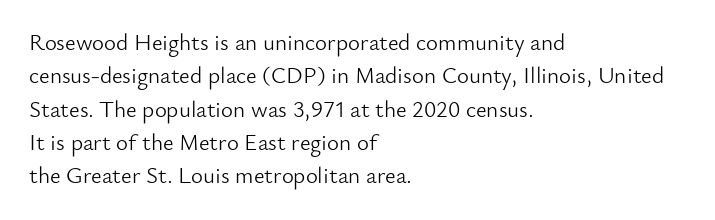
The image shows 23 px text type, upright; set left-aligned, normal line spacing (1.45x), normal letter spacing, not underlined.
